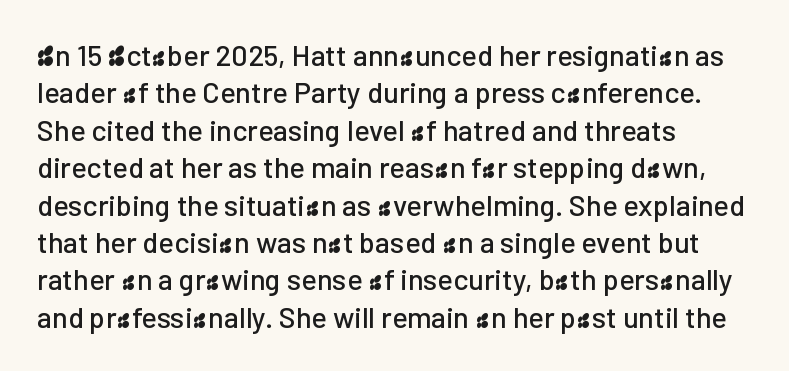
This is the regular roman posture of the typeface. Here the designer chose a conventional face with non-uniform glyph widths. The designer went with a sans here, leaving each stem footless. These lines are set flush left with a ragged right edge.
